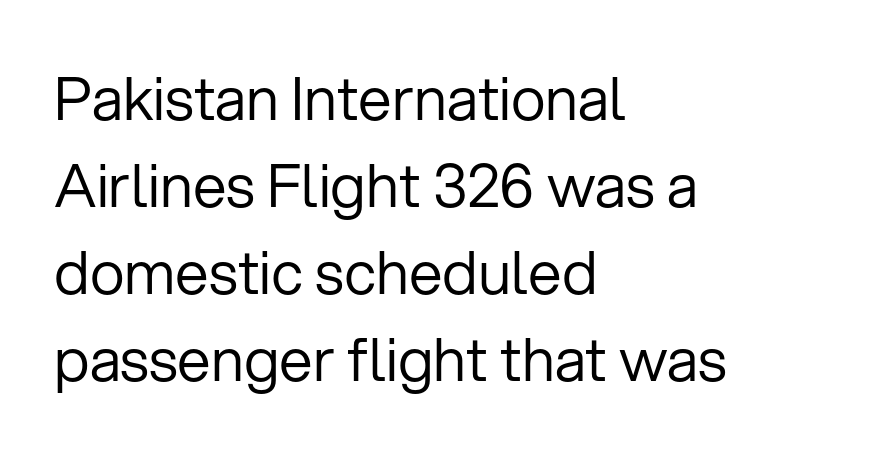
The typeface chosen for these lines omits serifs. This sample uses an upright cut, with every glyph sitting square on the baseline. The letterforms sit shoulder to shoulder at normal distance. Descenders hang freely into open space. A typesetter would call this proportional, since set widths differ per character. Evenly set lines give the paragraph a standard silhouette.
